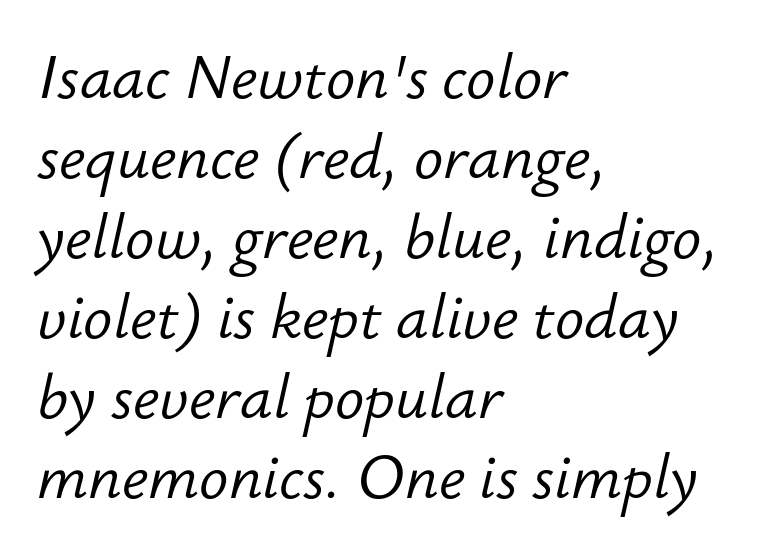
The image shows 61 px light type, italic (leaning right); set left-aligned, normal line spacing (1.31x), normal letter spacing, not underlined; low stroke contrast and a small x-height.
